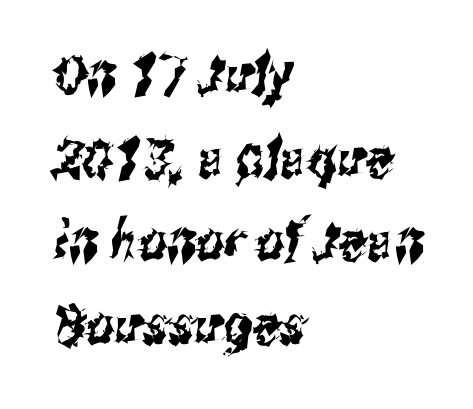
Q: Is the typeface a serif or a sans-serif typeface? A: Sans-serif.
Q: Is the text underlined? A: No.
Q: How is the paragraph aligned? A: Left-aligned.
Q: Is the spacing between letters normal or unusually wide? A: Normal.
Q: Is the spacing between lines tight, normal or loose? A: Normal.
Q: Width (condensed, normal, or wide)? A: Condensed.
Q: Stroke contrast? A: Medium.
Q: x-height? A: Medium.
Q: Monospaced? A: No.
